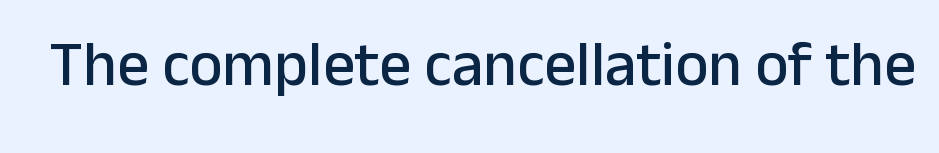
In terms of letterspacing, this is plain default setting. These lines are rendered in a variable-pitch font. Lines of text with bare space underneath. Typographically, this falls in the sans-serif category. Rendered with straight, roman letterforms.
